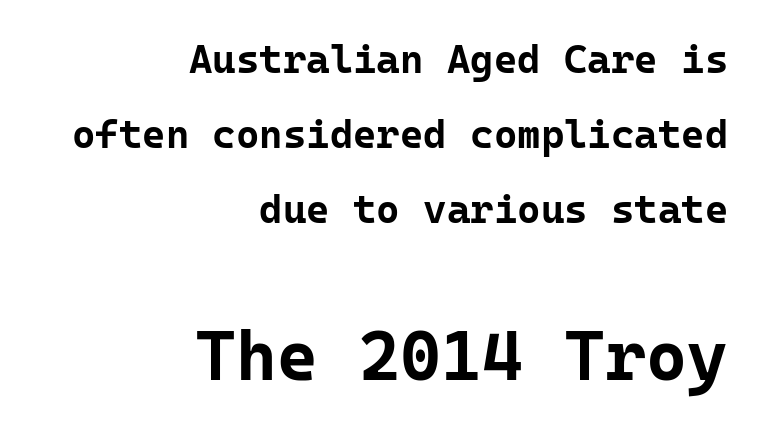
{"serif": "no", "italic": "no", "bold": "yes", "weight": "bold", "width": "normal", "stroke_contrast": "low", "x_height": "medium", "monospaced": "yes", "underline": "no", "align": "right", "line_spacing_ratio": 1.87, "letter_spacing": "normal", "letter_spacing_em": 0.0, "larger_block": "second", "size_ratio": 1.75, "glyph_px": 70}
